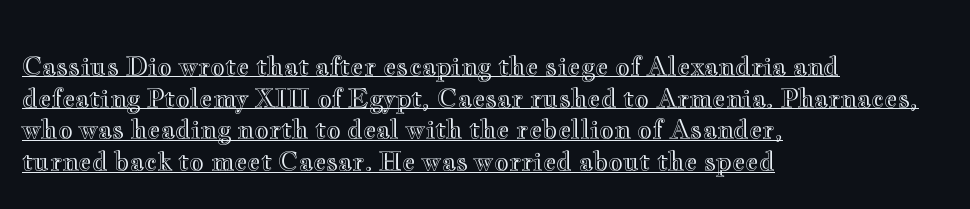
Q: Is the text italic (slanted)? A: No, it is upright.
Q: Is the text underlined? A: Yes.
Q: How is the paragraph aligned? A: Left-aligned.
Q: Is the spacing between letters normal or unusually wide? A: Normal.
Q: Is the spacing between lines tight, normal or loose? A: Normal.
